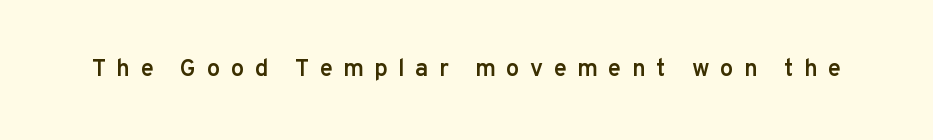
The image shows 24 px text type, upright; set unusually wide letter spacing (+0.43 em), not underlined.
